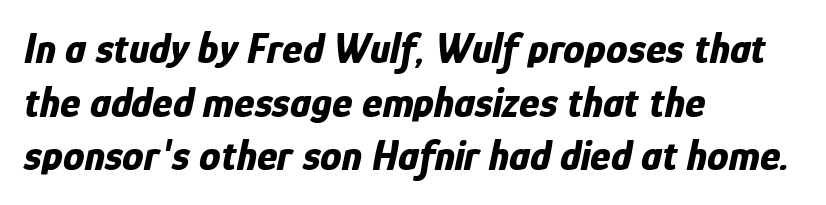
The image shows 43 px bold, condensed type, italic (leaning right); set left-aligned, normal line spacing (1.25x), normal letter spacing, not underlined; low stroke contrast and a medium x-height.
